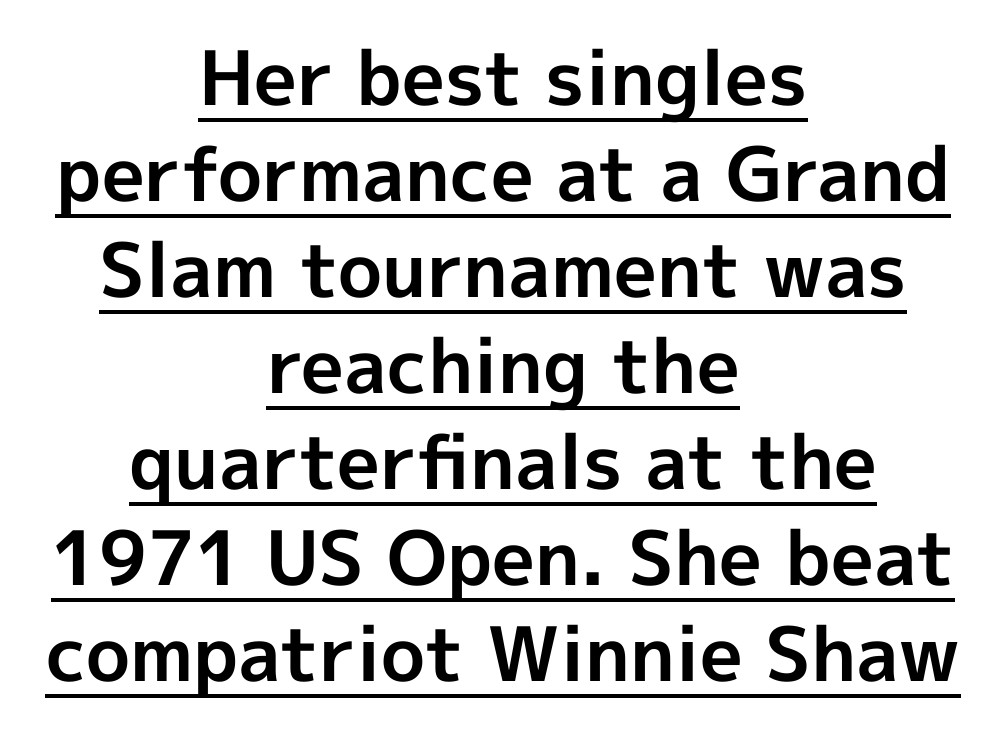
These words are printed bold, with thick strokes throughout. Proportional: the letters do not fall into vertical columns. Does the copy run flush right? No — it is centered line by line. Compared with typical paragraphs, the rows here are spaced about the same. Nope, not italic — everything's standing straight.
